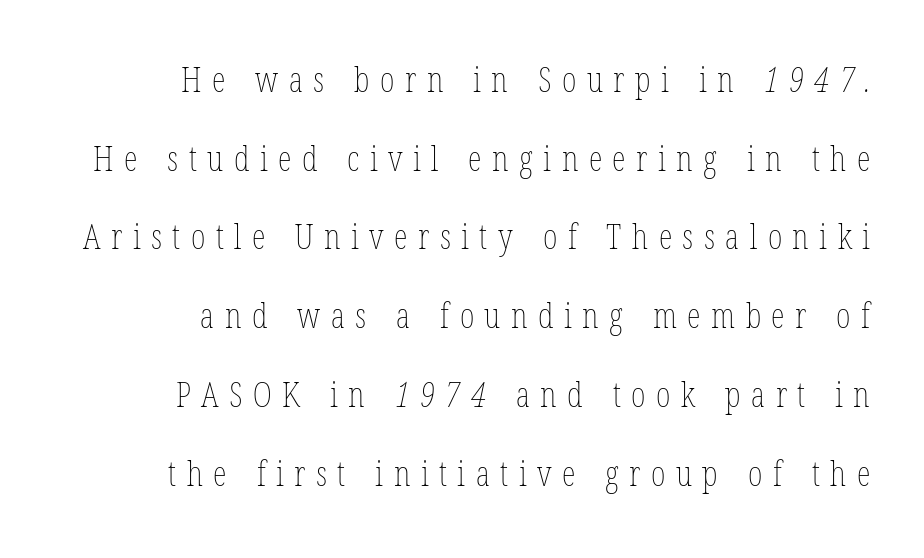
The paragraph has a hard right edge and a soft left edge. The rendering uses natural spacing where letterforms have individual widths. Stroke mass is kept to a normal reading level or below. These lines have a slow, spaced-out rhythm from letter to letter.
